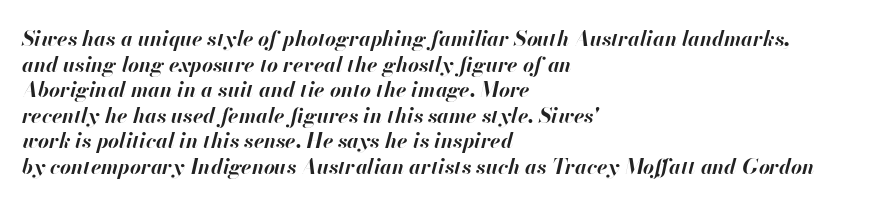
Q: Is the text bold? A: Yes.
Q: Is the text italic (slanted)? A: Yes, it leans right by about 13 degrees.
Q: Is the text underlined? A: No.
Q: How is the paragraph aligned? A: Left-aligned.
Q: Is the spacing between letters normal or unusually wide? A: Normal.
